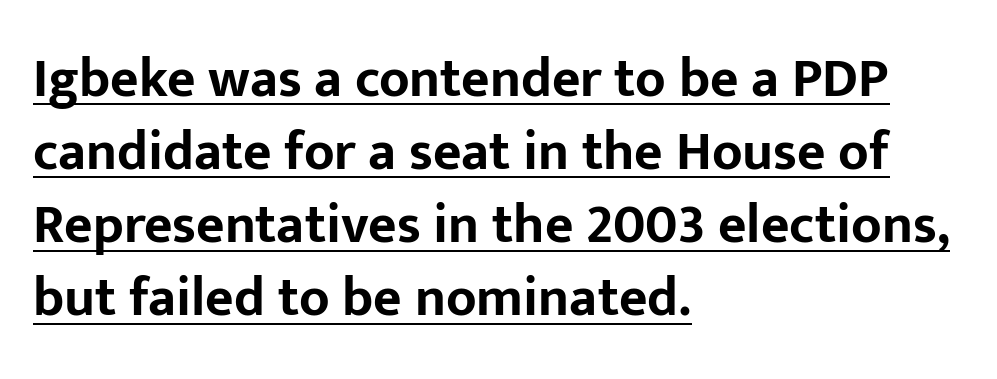
{"serif": "no", "italic": "no", "bold": "yes", "weight": "bold", "width": "normal", "stroke_contrast": "low", "x_height": "medium", "monospaced": "no", "underline": "yes", "align": "left", "line_spacing": "normal", "line_spacing_ratio": 1.33, "letter_spacing": "normal", "letter_spacing_em": 0.0, "glyph_px": 55}
